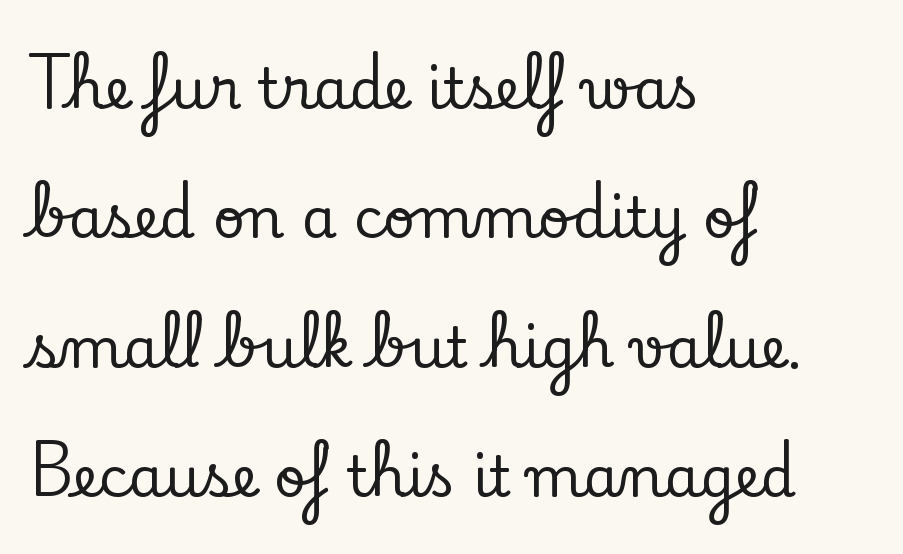
The image shows 56 px text type, upright; set left-aligned, loose line spacing (2.31x), normal letter spacing, not underlined; low stroke contrast and a small x-height.
